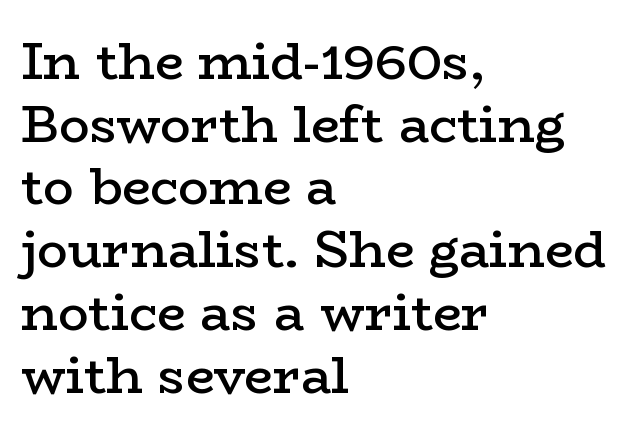
The image shows 51 px semibold, wide serif type, upright; set left-aligned, line spacing 1.23x, normal letter spacing, not underlined; low stroke contrast and a medium x-height.
